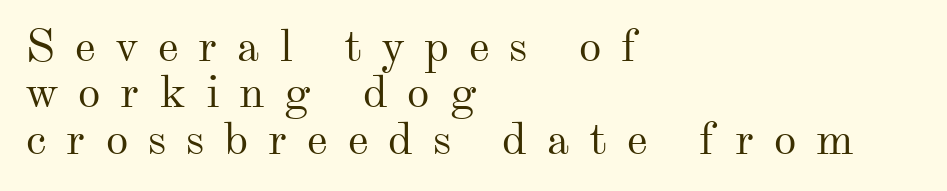
Check where the strokes stop: tiny serifs finish them off. In CSS terms this would be text-align: left. What stands out about the letter spacing? Its width — letters are far apart. Nobody drew a line under any word here.
